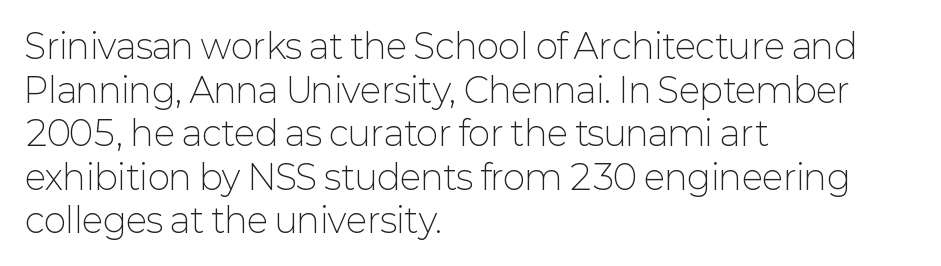
The image shows 34 px light sans-serif type, upright; set left-aligned, normal line spacing (1.28x), normal letter spacing, not underlined; low stroke contrast and a medium x-height.
